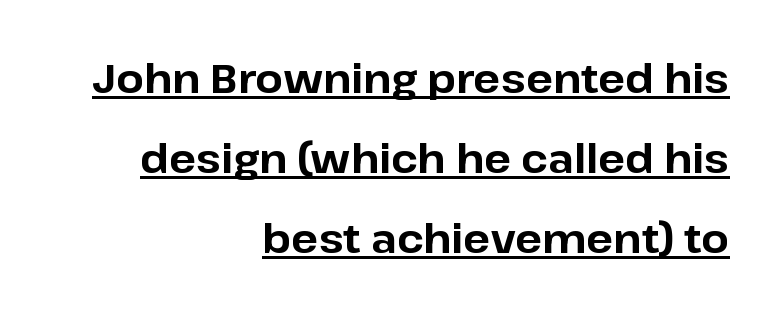
The image shows 40 px bold sans-serif type, upright; set right-aligned, loose line spacing (2.0x), normal letter spacing, underlined; low stroke contrast and a medium x-height.
